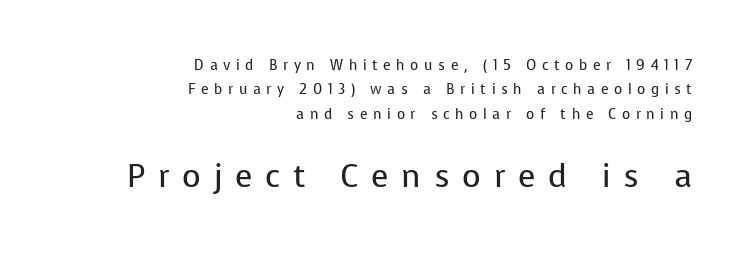
The image shows 32 px regular-weight sans-serif type, upright; set right-aligned, line spacing 1.74x, unusually wide letter spacing (+0.4 em), not underlined; the second (bottom) block is 2.29x larger; low stroke contrast and a medium x-height.
